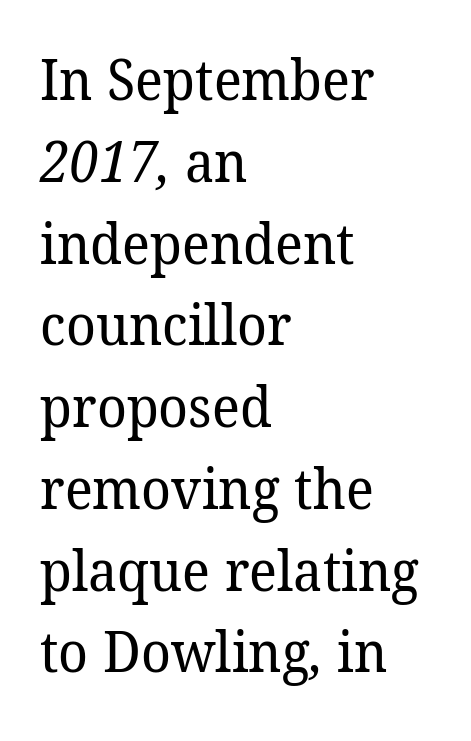
The image shows 56 px regular-weight serif type; set left-aligned, normal line spacing (1.46x), normal letter spacing, not underlined; low stroke contrast and a medium x-height.
